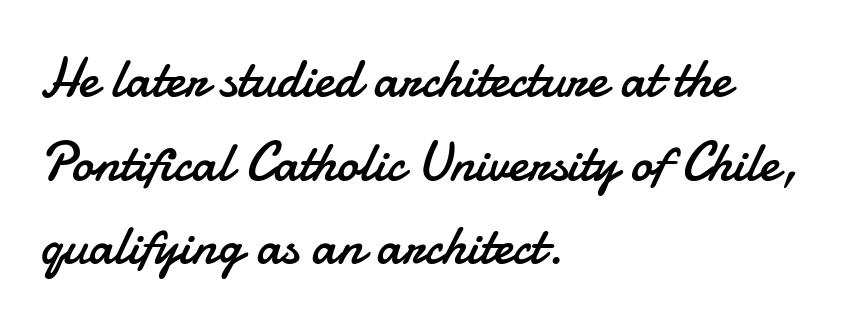
Classification — sans serif. You could not count columns in this text — the font is proportionally spaced. One-word summary of the alignment: left. What stands out about the letter spacing? Nothing — it is the standard amount.
